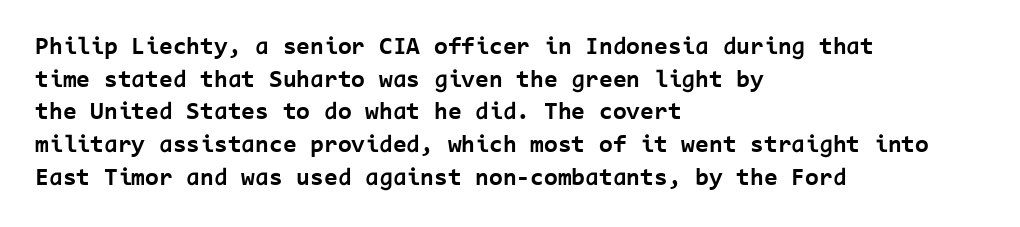
{"italic": "no", "bold": "yes", "underline": "no", "align": "left", "line_spacing": "normal", "line_spacing_ratio": 1.31, "letter_spacing": "normal", "letter_spacing_em": 0.0, "glyph_px": 25}
